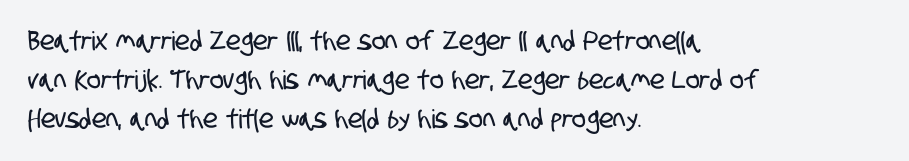
Interline gaps are of average width in this sample. This rendering leaves character spacing at its baseline value. Beneath every word, the page is bare. This sample is left-justified, so line endings fall wherever the words run out.
